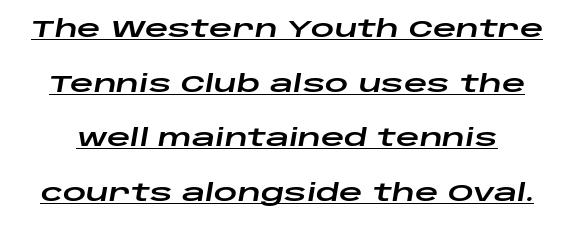
Each line of the rendering has a horizontal stroke beneath the glyphs. The gaps between neighbouring characters are ordinary and unremarkable. In terms of leading, this rendering errs on the spacious side. The lettering tilts uniformly, giving the passage an italic look.
